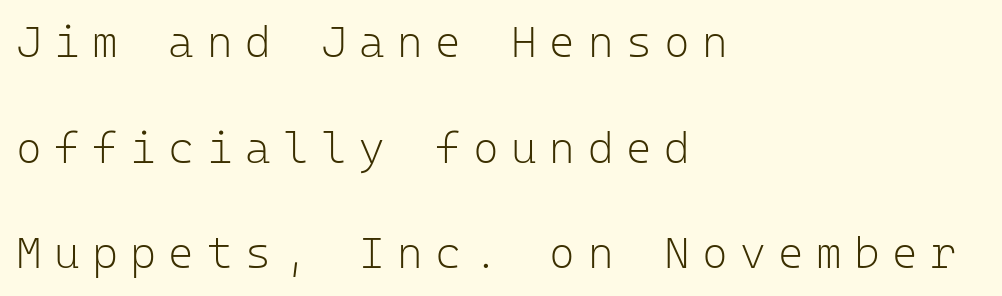
Widely set lines give the paragraph a tall, airy silhouette. Check the space under the baseline: it is left empty. Weight: in the light-to-regular range. One-word summary of the alignment: left.
